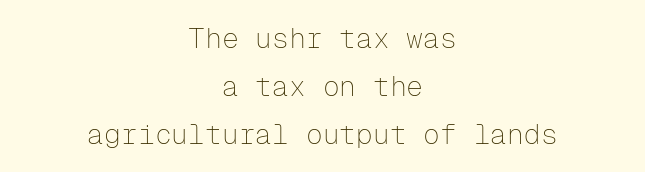
The letters look calm and open, with moderate or lighter stems. Note the uniform advance width — an 'i' takes as much space as an 'm'. Descenders hang freely into open space. Stroke terminals: plain, sans-serif. Letter spacing: default. The setting favours the middle, as headings and verse often do.
